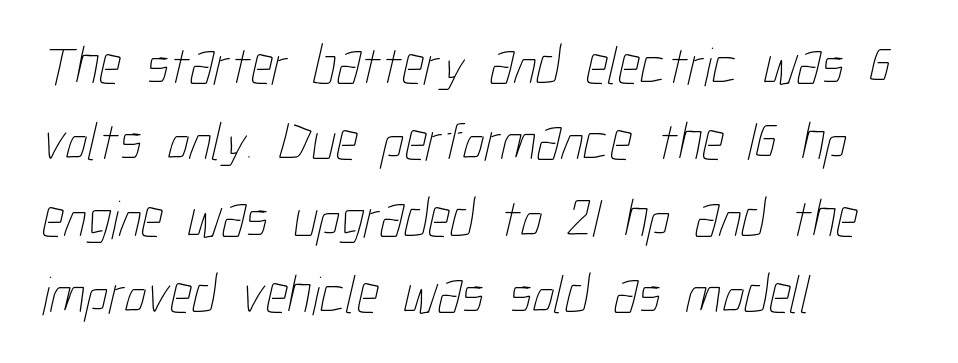
Q: Is the text bold? A: No.
Q: Is the text underlined? A: No.
Q: How is the paragraph aligned? A: Left-aligned.
Q: Is the spacing between letters normal or unusually wide? A: Normal.
Q: Is the spacing between lines tight, normal or loose? A: Normal.
Q: Width (condensed, normal, or wide)? A: Condensed.
Q: Stroke contrast? A: Low.
Q: x-height? A: Medium.
Q: Monospaced? A: No.
